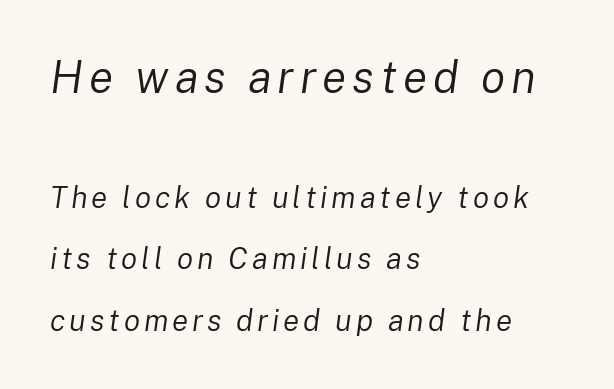
{"italic": "yes", "lean": "right", "slant_degrees": 8, "bold": "no", "weight": "regular", "width": "normal", "stroke_contrast": "low", "x_height": "medium", "monospaced": "no", "underline": "no", "align": "left", "line_spacing": "loose", "line_spacing_ratio": 2.06, "larger_block": "first", "size_ratio": 1.5, "glyph_px": 45}
